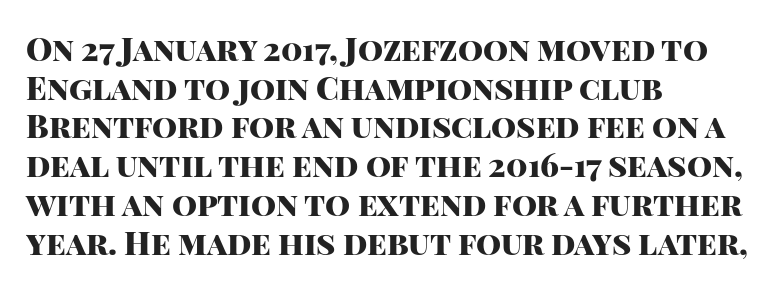
The image shows 32 px heavy sans-serif type, upright; set left-aligned, line spacing 1.21x, normal letter spacing, not underlined; high stroke contrast and a large x-height.
